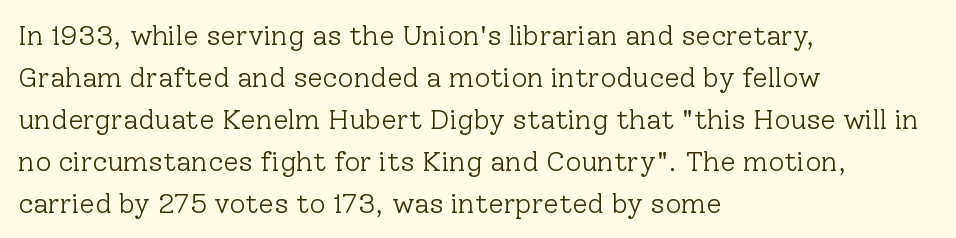
{"serif": "yes", "italic": "no", "bold": "no", "weight": "light", "width": "normal", "stroke_contrast": "low", "x_height": "medium", "monospaced": "no", "underline": "no", "align": "left", "line_spacing": "normal", "line_spacing_ratio": 1.5, "letter_spacing": "normal", "letter_spacing_em": 0.0, "glyph_px": 28}
